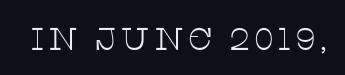
Q: Is the text bold? A: No.
Q: Is the text italic (slanted)? A: No, it is upright.
Q: Is the typeface a serif or a sans-serif typeface? A: Serif.
Q: Is the text underlined? A: No.
Q: Width (condensed, normal, or wide)? A: Wide.
Q: Stroke contrast? A: Low.
Q: x-height? A: Large.
Q: Monospaced? A: No.
